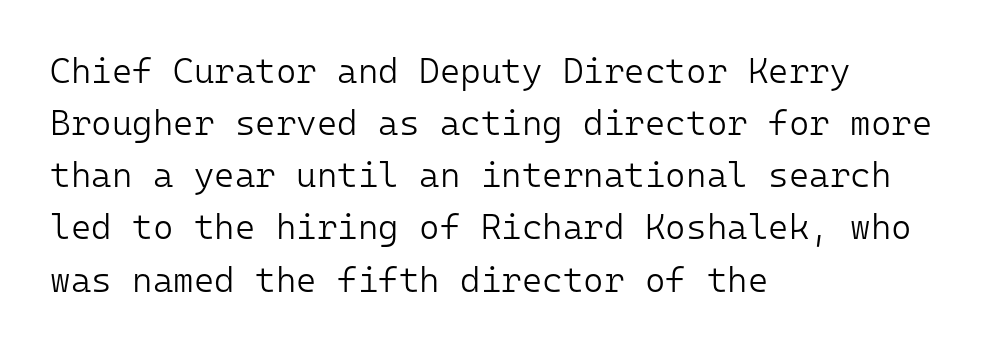
Tall strokes in this sample are plumb rather than angled. Is this a sans? Yes — the strokes have no serifs. Think of a typewriter: that constant character pitch is what you see here. A classic flush-left, rag-right setting is used for this passage. Baseline-to-baseline distance is the conventional proportion of letter height. The glyphs are unaccompanied by any horizontal stroke below them.
